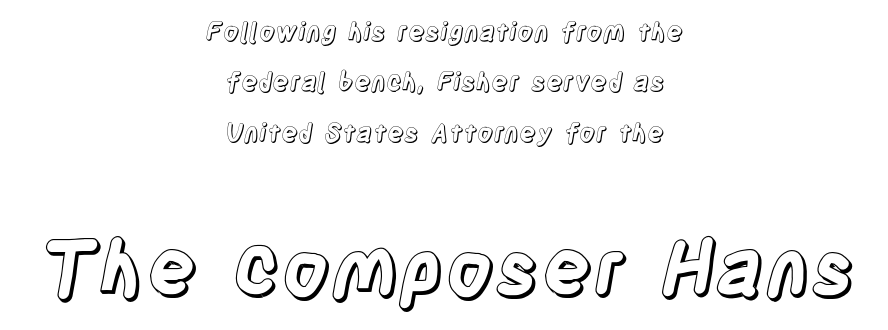
The image shows 76 px condensed type; set centered, loose line spacing (2.02x), normal letter spacing, not underlined; the second (bottom) block is 3.04x larger; a large x-height.
